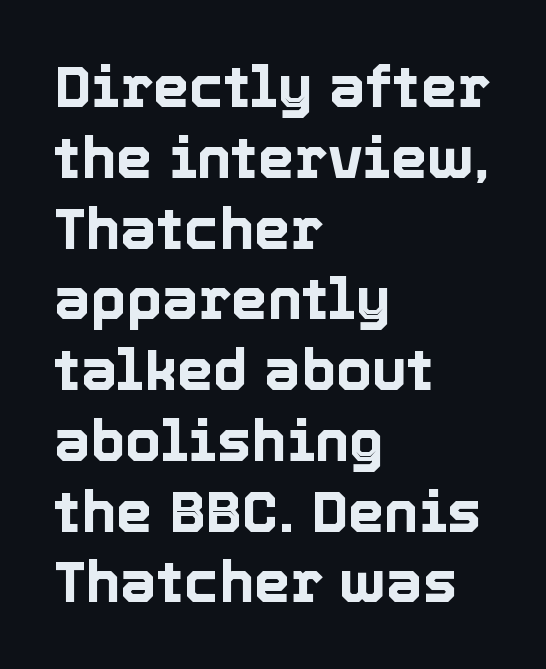
Think of a printed novel: that variable character pitch is what you see here. Type without underlining. These lines stack with their left ends in a neat column. Upright lettering throughout.
